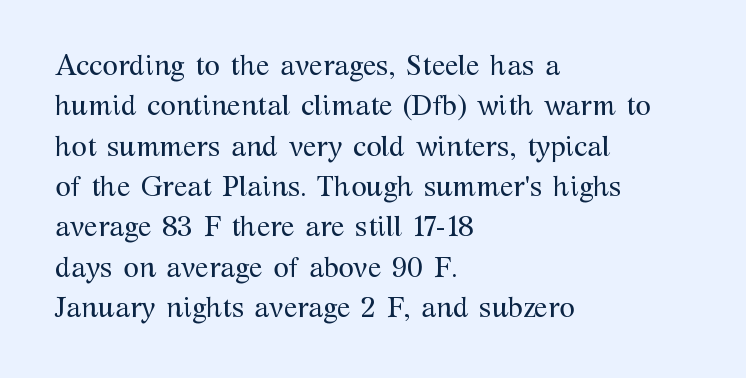
Q: Is the text bold? A: No.
Q: Is the text italic (slanted)? A: No, it is upright.
Q: Is the typeface a serif or a sans-serif typeface? A: Serif.
Q: Is the text underlined? A: No.
Q: How is the paragraph aligned? A: Left-aligned.
Q: Is the spacing between letters normal or unusually wide? A: Normal.
Q: Is the spacing between lines tight, normal or loose? A: Normal.
Q: Width (condensed, normal, or wide)? A: Normal.
Q: Stroke contrast? A: Medium.
Q: x-height? A: Medium.
Q: Monospaced? A: No.
